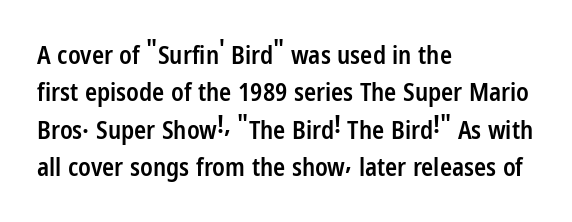
Standard letterfit; no display-style spreading of the glyphs. A bare baseline throughout the passage. Baseline-to-baseline distance is the conventional proportion of letter height. The axis of the letterforms is exactly vertical. The passage shown is semibold, sitting just below true bold. The lines are quadded left.
